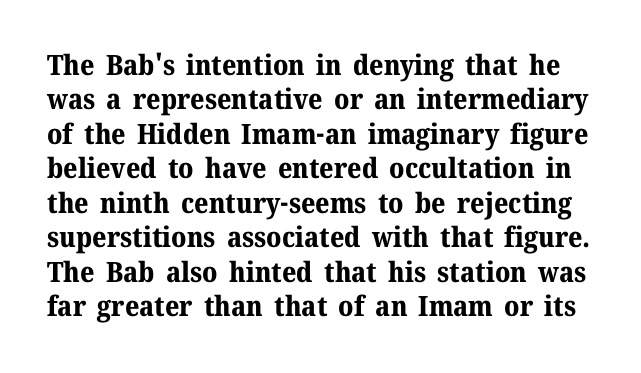
Q: Is the text bold? A: Yes.
Q: Is the text italic (slanted)? A: No, it is upright.
Q: Is the typeface a serif or a sans-serif typeface? A: Serif.
Q: Is the text underlined? A: No.
Q: Is the spacing between letters normal or unusually wide? A: Normal.
Q: Width (condensed, normal, or wide)? A: Normal.
Q: Stroke contrast? A: Medium.
Q: x-height? A: Medium.
Q: Monospaced? A: No.
